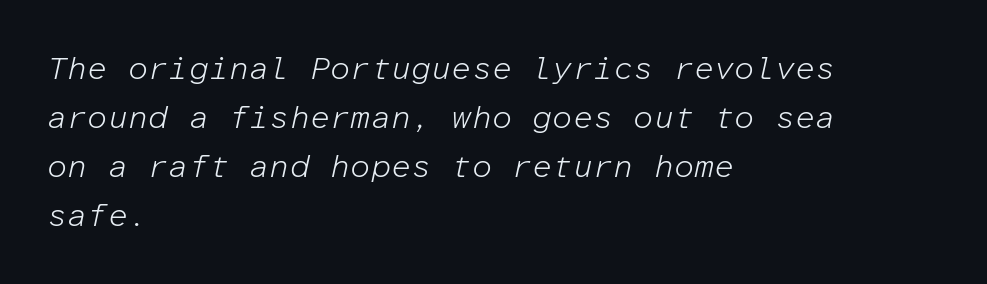
The gaps between neighbouring characters are ordinary and unremarkable. Horizontal bands of white between lines are of average thickness. Is the type slanted? Yes — the strokes lean at a clear angle. You could count columns in this text — the font is strictly monospaced.
